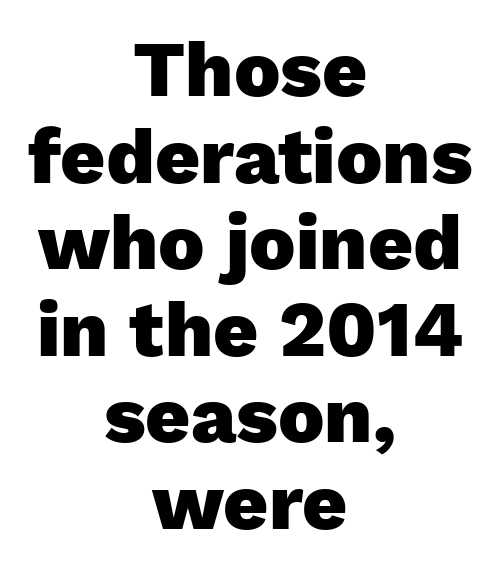
Quick note: not italic, upright. These lines carry a lot of weight — the face is fully bold. These lines are centered, leaving both edges ragged. Varying glyph widths throughout — classic text-font behaviour.
